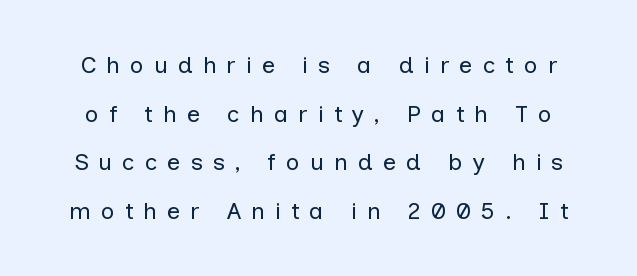
The image shows 24 px text type, upright; set loose line spacing (2.03x), unusually wide letter spacing (+0.41 em), not underlined.
